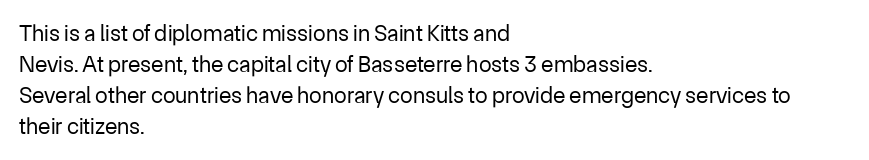
The image shows 23 px text type, upright; set left-aligned, normal line spacing (1.35x), normal letter spacing, not underlined.
